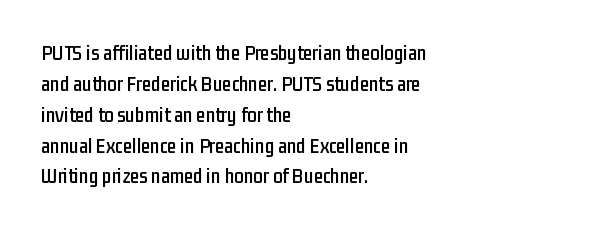
{"italic": "no", "underline": "no", "align": "left", "line_spacing": "normal", "line_spacing_ratio": 1.47, "letter_spacing": "normal", "letter_spacing_em": 0.0, "glyph_px": 21}
